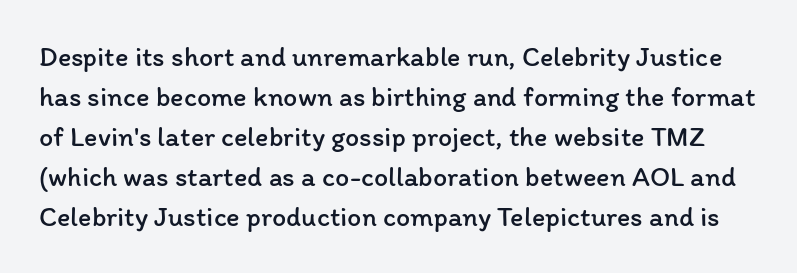
The passage shown has conventional tracking throughout. Beneath every word, the page is bare. The face used here is proportionally spaced, like ordinary book or web type. A typesetter would call this leading conventional body-copy spacing. The strokes are not fattened; the text isn't bold.
